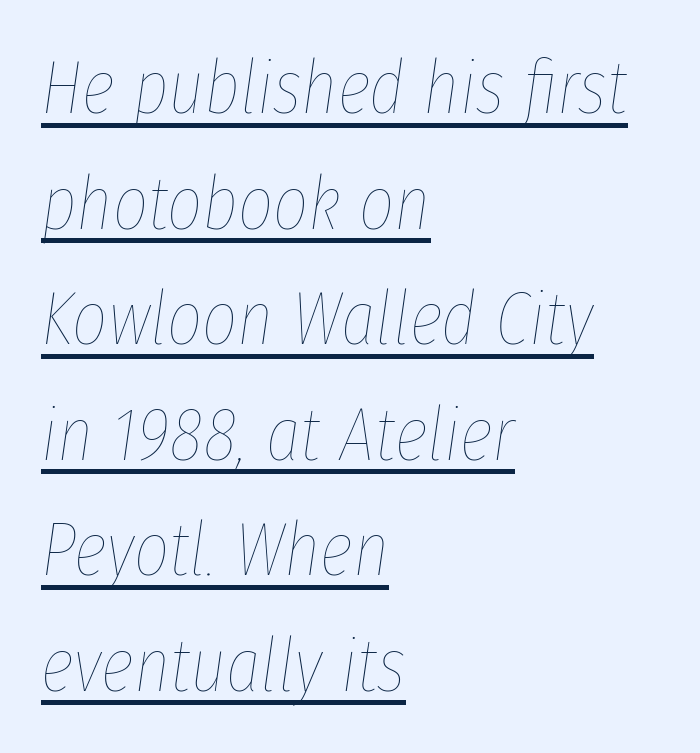
The image shows 76 px thin, condensed type, italic (leaning right); set left-aligned, normal line spacing (1.52x), normal letter spacing, underlined; low stroke contrast and a medium x-height.
